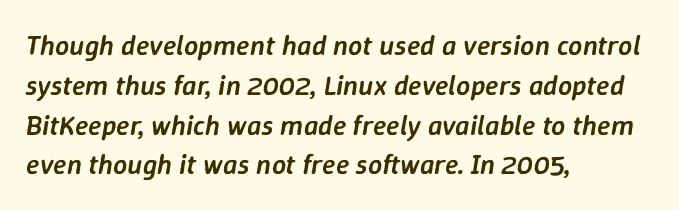
Q: Is the text bold? A: Semi-bold.
Q: Is the text italic (slanted)? A: Yes, it leans right by about 9 degrees.
Q: Is the text underlined? A: No.
Q: How is the paragraph aligned? A: Left-aligned.
Q: Is the spacing between letters normal or unusually wide? A: Normal.
Q: Is the spacing between lines tight, normal or loose? A: Normal.
Q: Width (condensed, normal, or wide)? A: Normal.
Q: Stroke contrast? A: Low.
Q: x-height? A: Medium.
Q: Monospaced? A: No.
